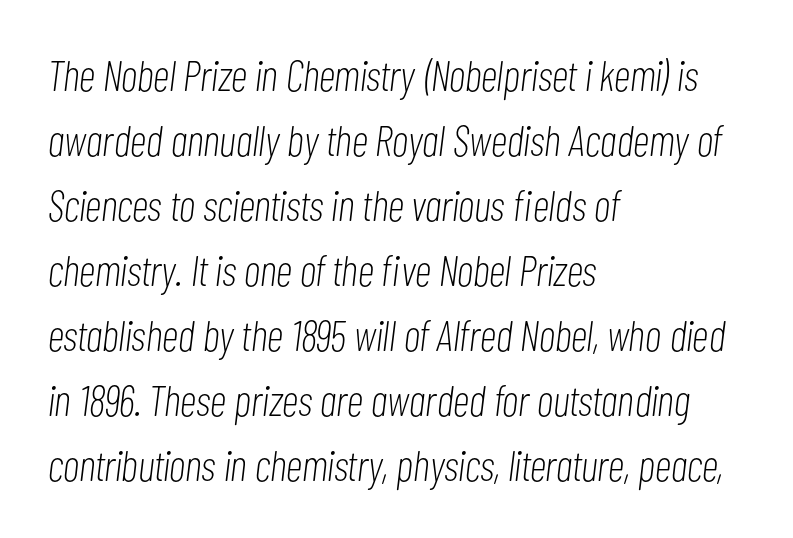
The image shows 43 px light, condensed type, italic (leaning right); set left-aligned, normal line spacing (1.51x), normal letter spacing, not underlined; low stroke contrast and a medium x-height.
